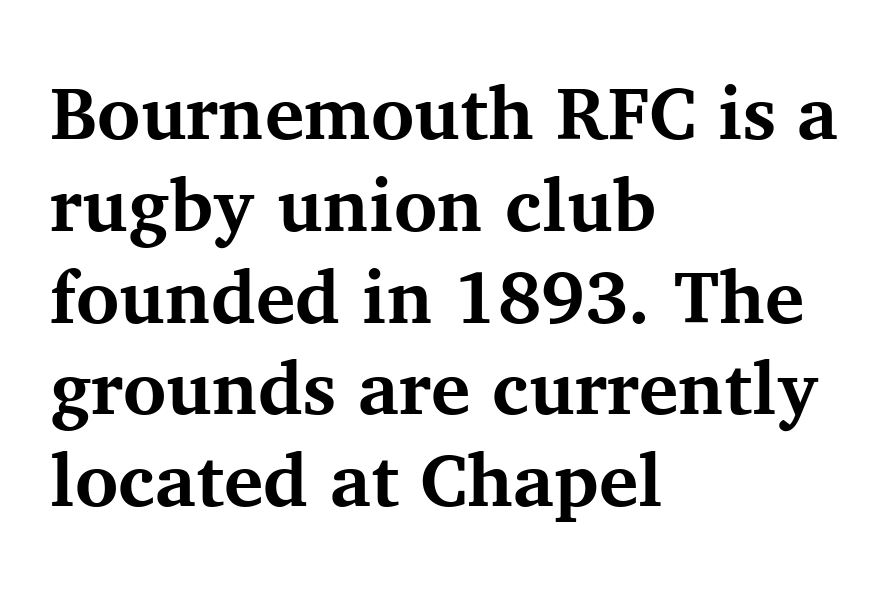
Q: Is the text bold? A: Yes.
Q: Is the text italic (slanted)? A: No, it is upright.
Q: Is the typeface a serif or a sans-serif typeface? A: Serif.
Q: Is the text underlined? A: No.
Q: How is the paragraph aligned? A: Left-aligned.
Q: Is the spacing between letters normal or unusually wide? A: Normal.
Q: Width (condensed, normal, or wide)? A: Normal.
Q: Stroke contrast? A: Medium.
Q: x-height? A: Medium.
Q: Monospaced? A: No.
